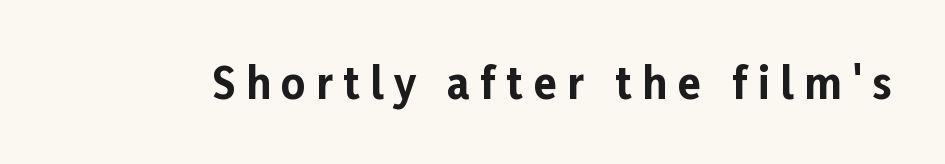
Q: Is the text bold? A: Yes.
Q: Is the text italic (slanted)? A: No, it is upright.
Q: Is the typeface a serif or a sans-serif typeface? A: Sans-serif.
Q: Is the text underlined? A: No.
Q: Is the spacing between letters normal or unusually wide? A: Unusually wide.
Q: Width (condensed, normal, or wide)? A: Normal.
Q: Stroke contrast? A: Low.
Q: x-height? A: Medium.
Q: Monospaced? A: No.
